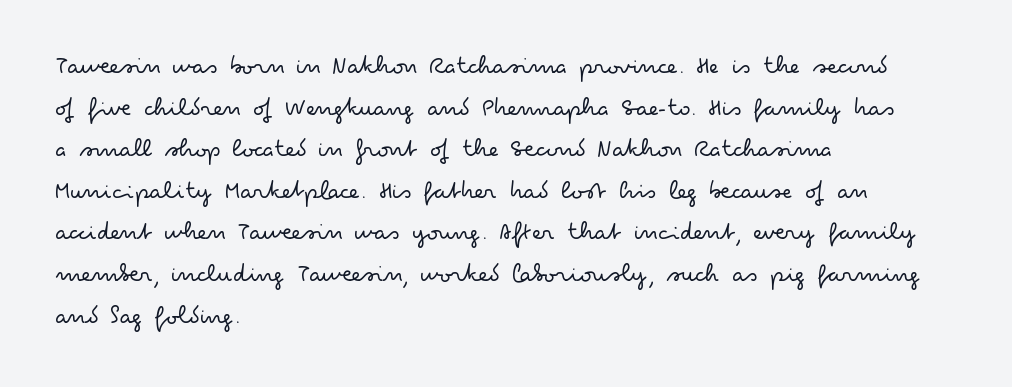
{"italic": "no", "bold": "no", "underline": "no", "align": "left", "line_spacing": "normal", "line_spacing_ratio": 1.6, "letter_spacing": "normal", "letter_spacing_em": 0.0, "glyph_px": 26}
